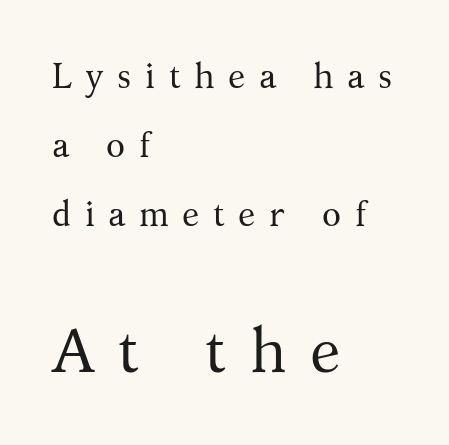
The rendering enlarges the type as you move from the upper chunk to the lower. Character widths vary here, with narrow letters taking less room than wide ones. Are there feet on the stems? There are — it's a serif. Decoration check: the copy has no underline.
